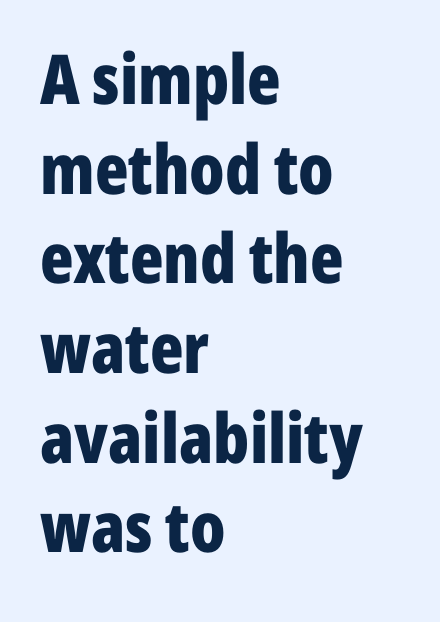
Q: Is the text bold? A: Yes.
Q: Is the text italic (slanted)? A: No, it is upright.
Q: Is the typeface a serif or a sans-serif typeface? A: Sans-serif.
Q: Is the text underlined? A: No.
Q: How is the paragraph aligned? A: Left-aligned.
Q: Is the spacing between letters normal or unusually wide? A: Normal.
Q: Is the spacing between lines tight, normal or loose? A: Normal.
Q: Width (condensed, normal, or wide)? A: Condensed.
Q: Stroke contrast? A: Low.
Q: x-height? A: Medium.
Q: Monospaced? A: No.
